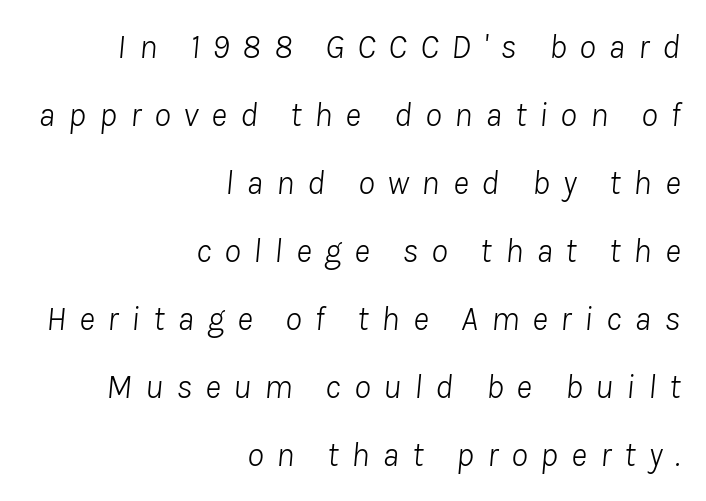
The horizontal fit of the characters is loose and conspicuously gappy. Only glyphs here, with clear space below each row. Is the type heavy? It reads as light-to-regular instead. Is the block centered? No — it sits flush against the right margin.
